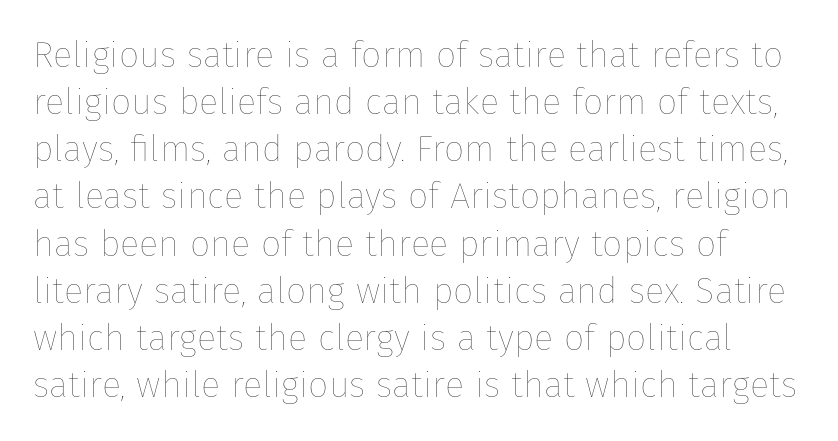
Q: Is the text bold? A: No.
Q: Is the text italic (slanted)? A: No, it is upright.
Q: Is the text underlined? A: No.
Q: How is the paragraph aligned? A: Left-aligned.
Q: Is the spacing between letters normal or unusually wide? A: Normal.
Q: Is the spacing between lines tight, normal or loose? A: Normal.
Q: Width (condensed, normal, or wide)? A: Normal.
Q: Stroke contrast? A: Low.
Q: x-height? A: Medium.
Q: Monospaced? A: No.
